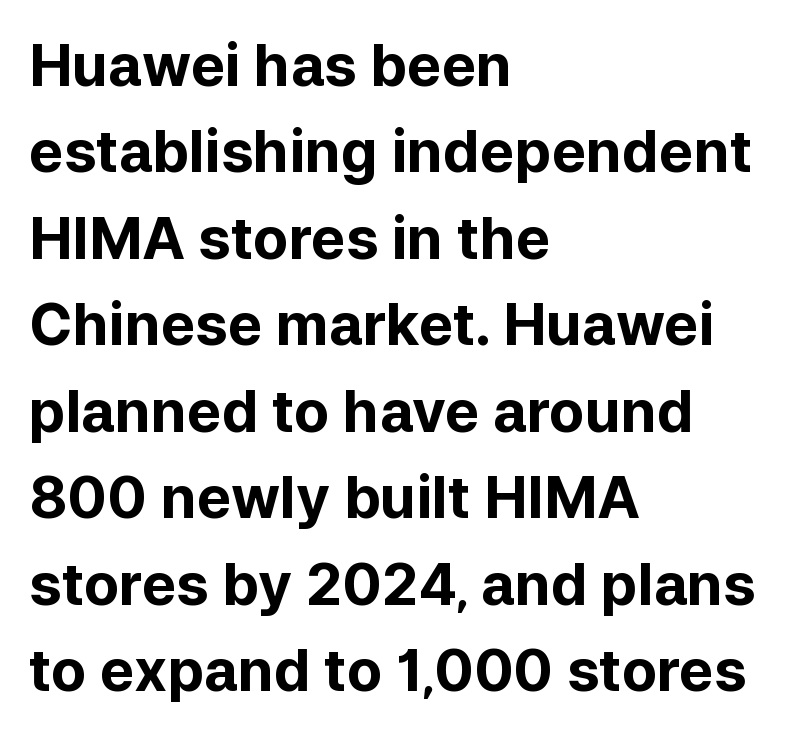
Q: Is the text bold? A: Yes.
Q: Is the text italic (slanted)? A: No, it is upright.
Q: Is the typeface a serif or a sans-serif typeface? A: Sans-serif.
Q: Is the text underlined? A: No.
Q: How is the paragraph aligned? A: Left-aligned.
Q: Is the spacing between letters normal or unusually wide? A: Normal.
Q: Is the spacing between lines tight, normal or loose? A: Normal.
Q: Width (condensed, normal, or wide)? A: Normal.
Q: Stroke contrast? A: Low.
Q: x-height? A: Medium.
Q: Monospaced? A: No.
